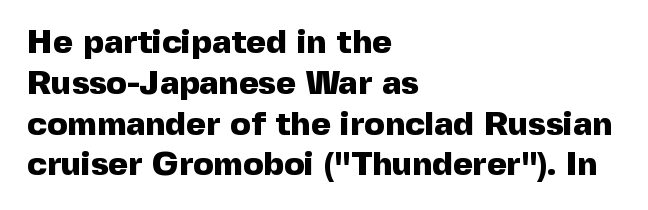
Q: Is the text bold? A: Yes.
Q: Is the text italic (slanted)? A: No, it is upright.
Q: Is the typeface a serif or a sans-serif typeface? A: Sans-serif.
Q: Is the text underlined? A: No.
Q: How is the paragraph aligned? A: Left-aligned.
Q: Is the spacing between letters normal or unusually wide? A: Normal.
Q: Width (condensed, normal, or wide)? A: Normal.
Q: x-height? A: Medium.
Q: Monospaced? A: No.
